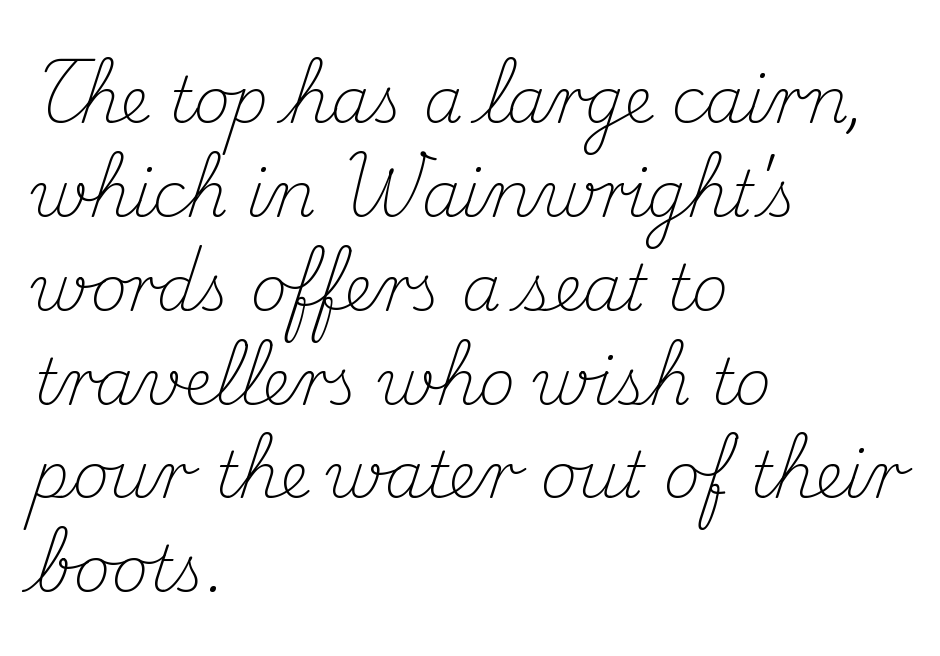
The image shows 63 px light serif type; set left-aligned, normal line spacing (1.49x), normal letter spacing, not underlined; medium stroke contrast and a small x-height.
